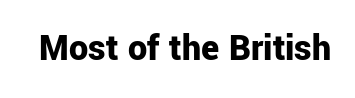
{"serif": "no", "italic": "no", "bold": "yes", "weight": "bold", "width": "normal", "stroke_contrast": "low", "x_height": "medium", "monospaced": "no", "underline": "no", "letter_spacing": "normal", "letter_spacing_em": 0.0, "glyph_px": 38}
